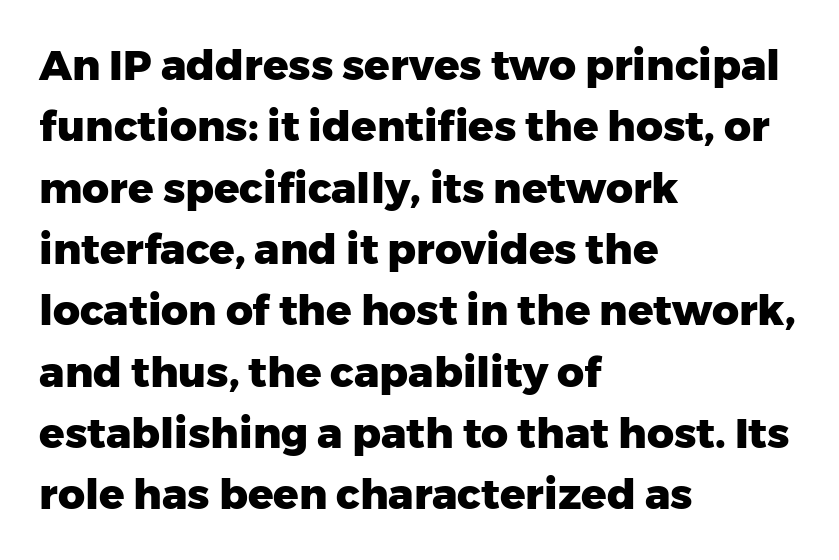
The image shows 42 px heavy sans-serif type, upright; set left-aligned, normal line spacing (1.46x), normal letter spacing, not underlined; low stroke contrast and a medium x-height.
